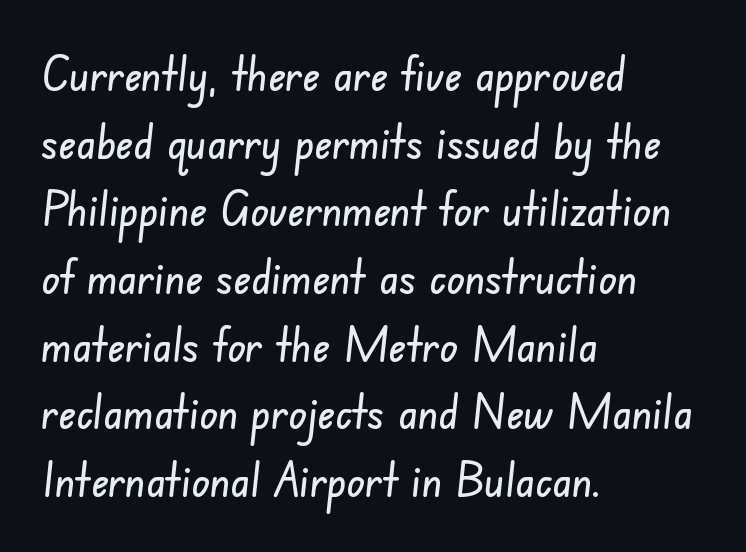
A student would call this left alignment; a typographer would say flush left, rag right. To sum up the face: it is a sans, with no serifs. A typesetter would call this proportional, since set widths differ per character. Notice how descenders clear the ascenders below comfortably — that's standard leading. The passage shown has conventional tracking throughout. Just letters on the line, the space beneath them empty.
